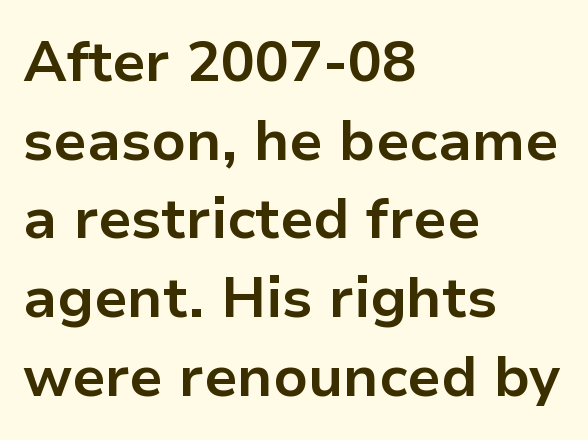
Q: Is the text bold? A: Yes.
Q: Is the text italic (slanted)? A: No, it is upright.
Q: Is the typeface a serif or a sans-serif typeface? A: Sans-serif.
Q: Is the text underlined? A: No.
Q: How is the paragraph aligned? A: Left-aligned.
Q: Is the spacing between letters normal or unusually wide? A: Normal.
Q: Is the spacing between lines tight, normal or loose? A: Normal.
Q: Width (condensed, normal, or wide)? A: Normal.
Q: Stroke contrast? A: Low.
Q: x-height? A: Medium.
Q: Monospaced? A: No.
